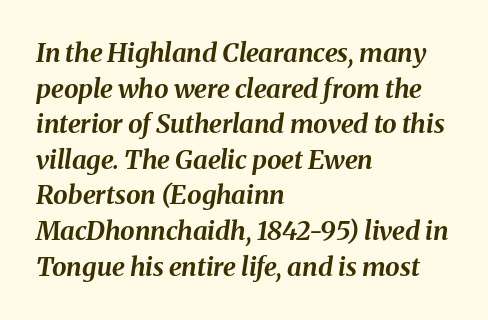
You'd pick this weight for a headline — it's a proper bold. A clean baseline with only descenders dipping below it. Regular leading. The whole block is typeset with a tilt. No extra tracking has been applied to these lines. All the whitespace from short lines collects on the right.
